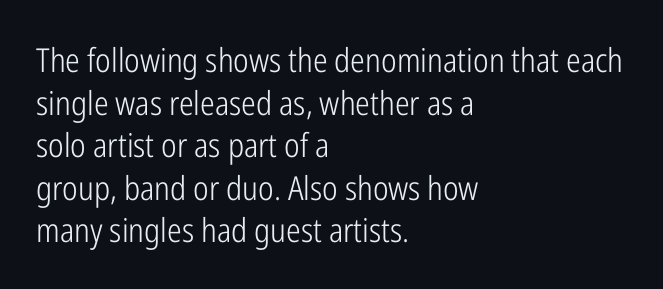
Spacing between characters is what you'd get straight out of the box. Serif or sans? Sans — the stroke terminals are bare. Is there any slant? The stems are plumb. Horizontally, the lines are justified to the leading edge only.
